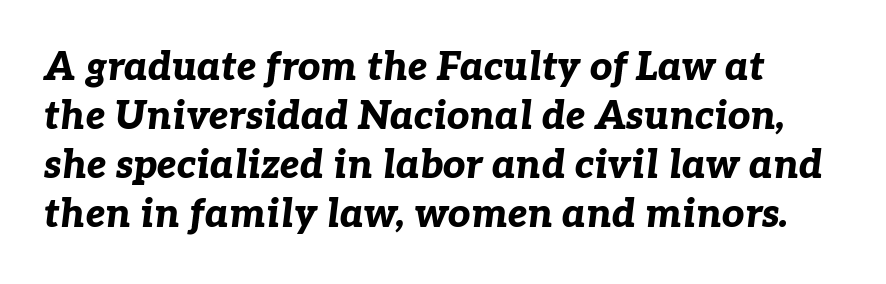
{"italic": "yes", "lean": "right", "slant_degrees": 7, "bold": "yes", "weight": "bold", "width": "normal", "stroke_contrast": "low", "x_height": "medium", "monospaced": "no", "underline": "no", "line_spacing": "normal", "line_spacing_ratio": 1.26, "letter_spacing": "normal", "letter_spacing_em": 0.0, "glyph_px": 39}
